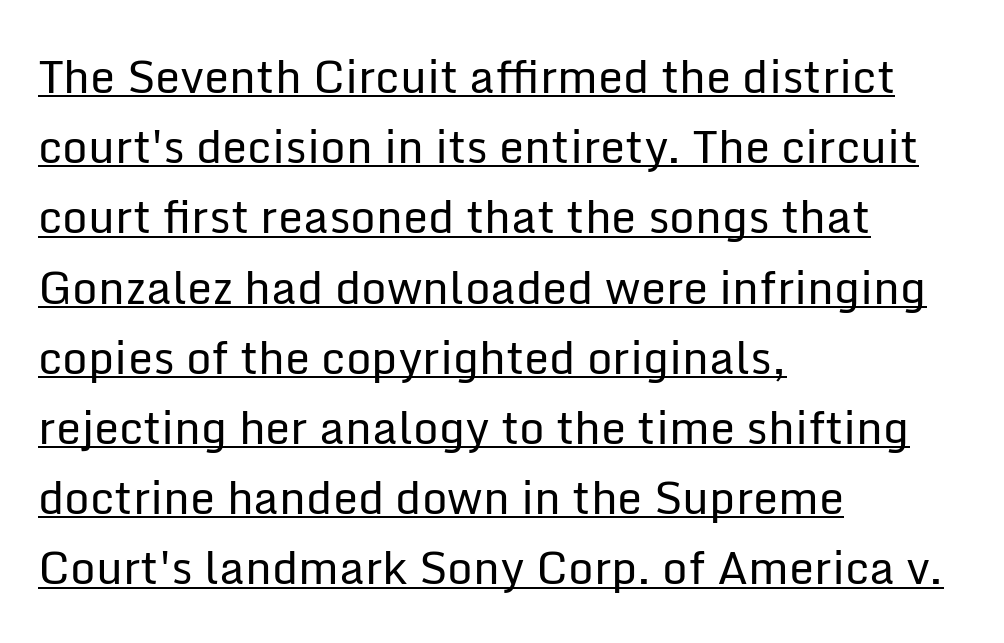
One-word summary of the alignment: left. Here the designer chose a conventional face with non-uniform glyph widths. A typesetter would mark this as roman, not italic. Does the leading feel generous? No, just average.
